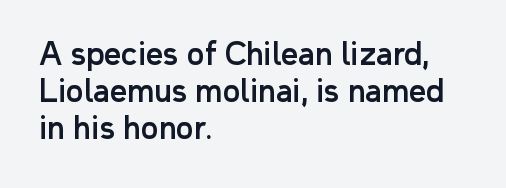
The image shows 30 px sans-serif type, upright; set left-aligned, line spacing 1.24x, normal letter spacing, not underlined; low stroke contrast and a medium x-height.
